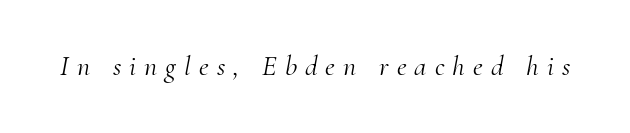
This is serif lettering, the kind often seen in printed books. Short note: letters widely spaced. The glyphs look as if they've been sheared to an angle. The passage shown is typed in a proportional face where columns would drift.
